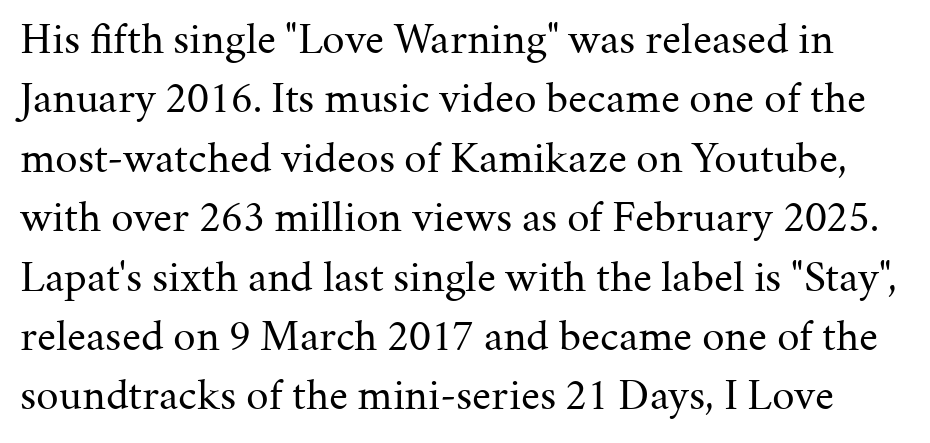
The image shows 45 px regular-weight serif type, upright; set normal line spacing (1.32x), normal letter spacing, not underlined; medium stroke contrast and a medium x-height.
